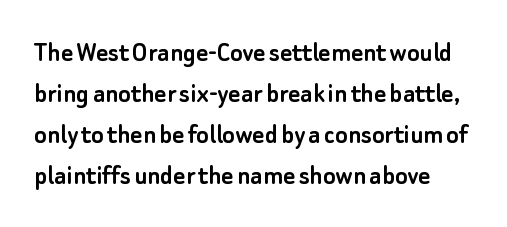
The image shows 29 px sans-serif type, upright; set normal line spacing (1.41x), normal letter spacing, not underlined; low stroke contrast and a small x-height.
